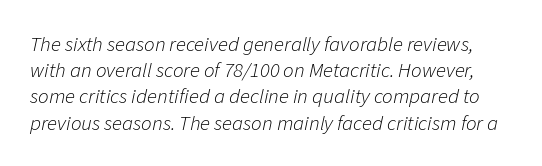
This rendering features lettering with no underline. Standard letterfit; no display-style spreading of the glyphs. Posture: slanted. The block of text has a typical density, with ordinary space between rows. Weight: not bold — regular or lighter.
